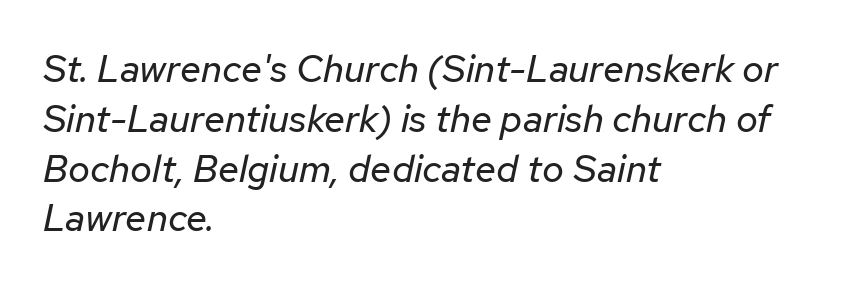
The image shows 38 px regular-weight type, italic (leaning right); set left-aligned, normal line spacing (1.31x), normal letter spacing, not underlined; low stroke contrast and a medium x-height.
